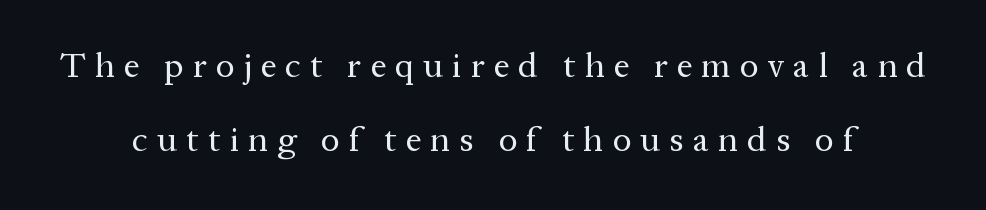
Q: Is the text bold? A: No.
Q: Is the text italic (slanted)? A: No, it is upright.
Q: Is the typeface a serif or a sans-serif typeface? A: Serif.
Q: Is the text underlined? A: No.
Q: How is the paragraph aligned? A: Centered.
Q: Is the spacing between letters normal or unusually wide? A: Unusually wide.
Q: Is the spacing between lines tight, normal or loose? A: Loose.
Q: Width (condensed, normal, or wide)? A: Normal.
Q: Stroke contrast? A: Medium.
Q: x-height? A: Medium.
Q: Monospaced? A: No.
